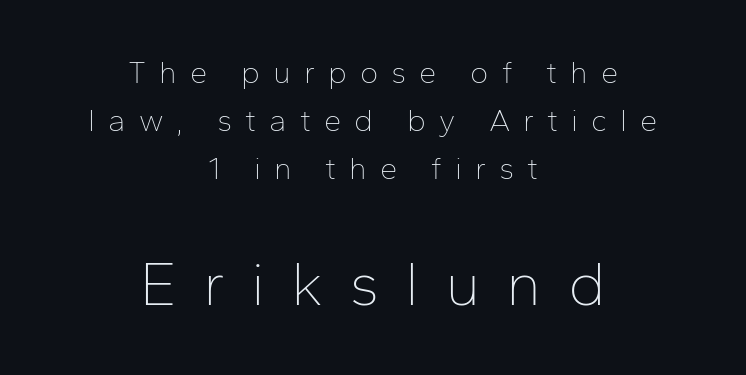
{"serif": "no", "italic": "no", "bold": "no", "weight": "thin", "width": "normal", "stroke_contrast": "low", "x_height": "medium", "monospaced": "no", "underline": "no", "align": "center", "line_spacing": "normal", "line_spacing_ratio": 1.55, "letter_spacing": "wide", "letter_spacing_em": 0.42, "larger_block": "second", "size_ratio": 2.0, "glyph_px": 62}
